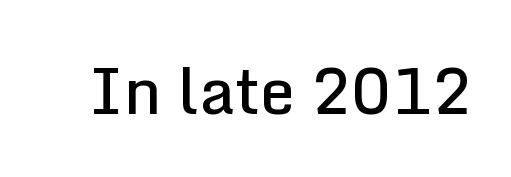
Q: Is the text bold? A: Semi-bold.
Q: Is the text italic (slanted)? A: No, it is upright.
Q: Is the typeface a serif or a sans-serif typeface? A: Sans-serif.
Q: Is the text underlined? A: No.
Q: Is the spacing between letters normal or unusually wide? A: Normal.
Q: Width (condensed, normal, or wide)? A: Normal.
Q: Stroke contrast? A: Low.
Q: x-height? A: Medium.
Q: Monospaced? A: No.
